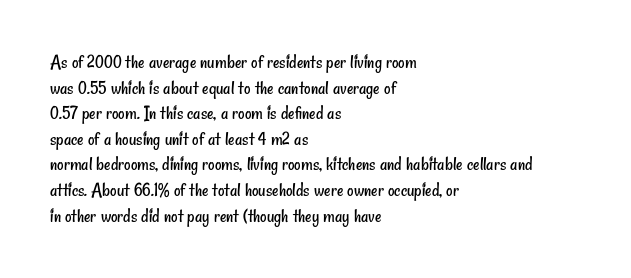
The image shows 20 px text type; set left-aligned, normal line spacing (1.28x), normal letter spacing, not underlined.
